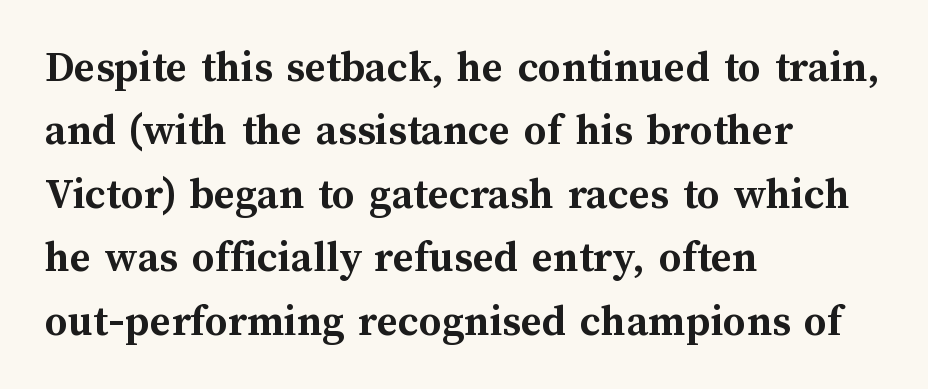
{"italic": "no", "bold": "yes", "weight": "semibold", "width": "normal", "stroke_contrast": "medium", "x_height": "medium", "monospaced": "no", "underline": "no", "align": "left", "line_spacing": "normal", "line_spacing_ratio": 1.41, "letter_spacing": "normal", "letter_spacing_em": 0.0, "glyph_px": 45}
